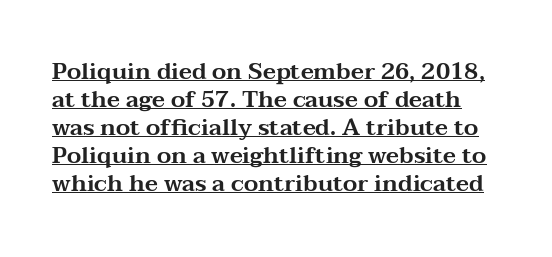
The gaps between neighbouring characters are ordinary and unremarkable. The letters stand upright; this is a roman face. A typographer would call this underscored text.
